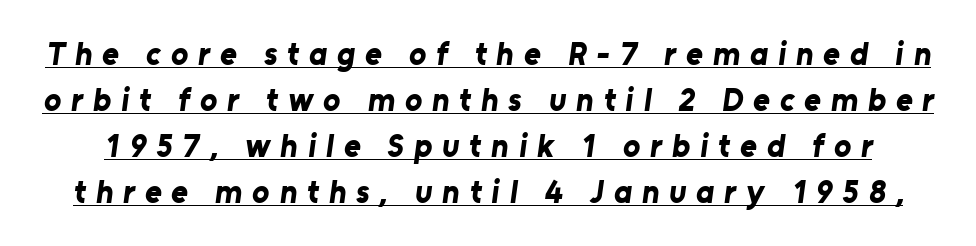
The image shows 32 px bold sans-serif type; set normal line spacing (1.44x), unusually wide letter spacing (+0.31 em), underlined; low stroke contrast and a medium x-height.
